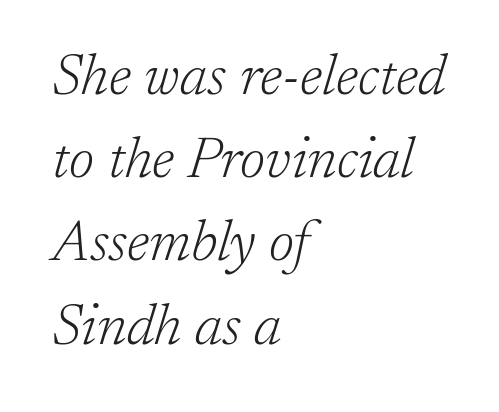
The image shows 57 px light serif type, italic (leaning right); set left-aligned, normal line spacing (1.46x), normal letter spacing, not underlined; low stroke contrast and a medium x-height.
